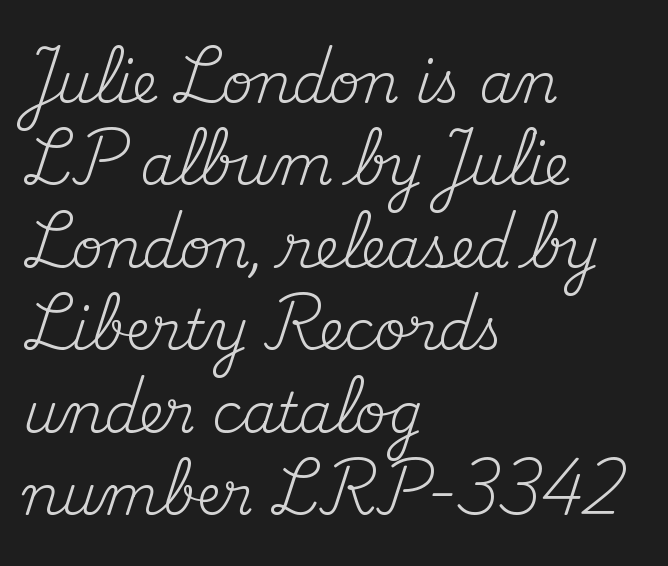
No heavy texture on the line: the type isn't bold. The space directly below the letters is spotless. This sample is left-justified, so line endings fall wherever the words run out.
